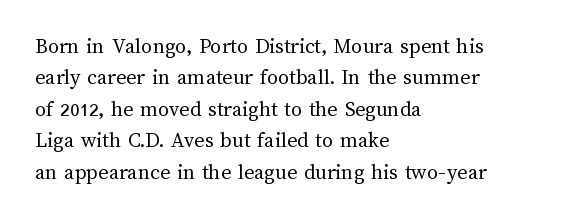
Q: Is the text bold? A: No.
Q: Is the text italic (slanted)? A: No, it is upright.
Q: Is the text underlined? A: No.
Q: How is the paragraph aligned? A: Left-aligned.
Q: Is the spacing between letters normal or unusually wide? A: Normal.
Q: Is the spacing between lines tight, normal or loose? A: Normal.
